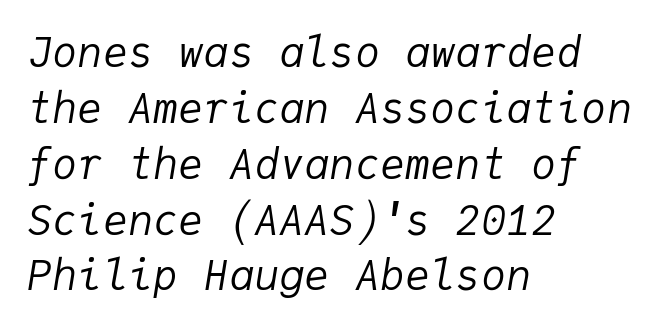
{"italic": "yes", "lean": "right", "slant_degrees": 9, "bold": "no", "weight": "regular", "width": "normal", "stroke_contrast": "low", "x_height": "medium", "monospaced": "yes", "underline": "no", "align": "left", "line_spacing": "normal", "line_spacing_ratio": 1.33, "letter_spacing": "normal", "letter_spacing_em": 0.0, "glyph_px": 42}
